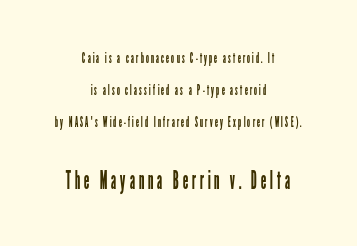
The image shows 25 px text type, upright; set centered, loose line spacing (2.29x), not underlined; the second (bottom) block is 1.79x larger.
